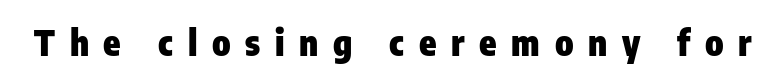
Q: Is the text bold? A: Yes.
Q: Is the text italic (slanted)? A: No, it is upright.
Q: Is the typeface a serif or a sans-serif typeface? A: Sans-serif.
Q: Is the text underlined? A: No.
Q: Is the spacing between letters normal or unusually wide? A: Unusually wide.
Q: Width (condensed, normal, or wide)? A: Condensed.
Q: Stroke contrast? A: Low.
Q: x-height? A: Medium.
Q: Monospaced? A: No.
